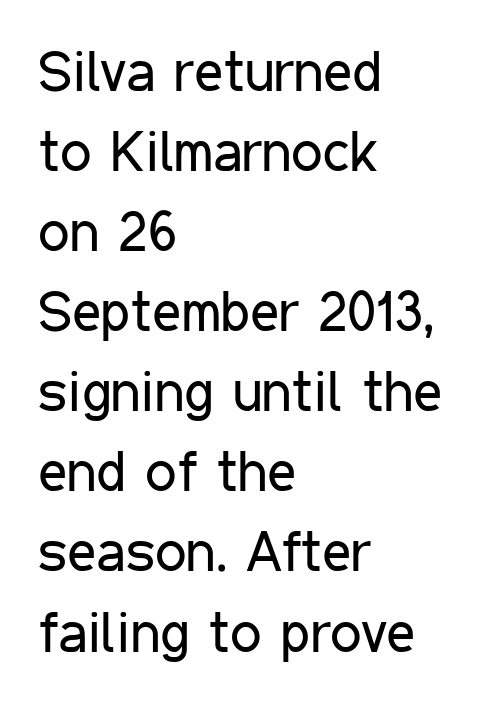
Q: Is the text bold? A: No.
Q: Is the text italic (slanted)? A: No, it is upright.
Q: Is the typeface a serif or a sans-serif typeface? A: Sans-serif.
Q: Is the text underlined? A: No.
Q: How is the paragraph aligned? A: Left-aligned.
Q: Is the spacing between letters normal or unusually wide? A: Normal.
Q: Is the spacing between lines tight, normal or loose? A: Normal.
Q: Width (condensed, normal, or wide)? A: Condensed.
Q: Stroke contrast? A: Low.
Q: x-height? A: Medium.
Q: Monospaced? A: No.
